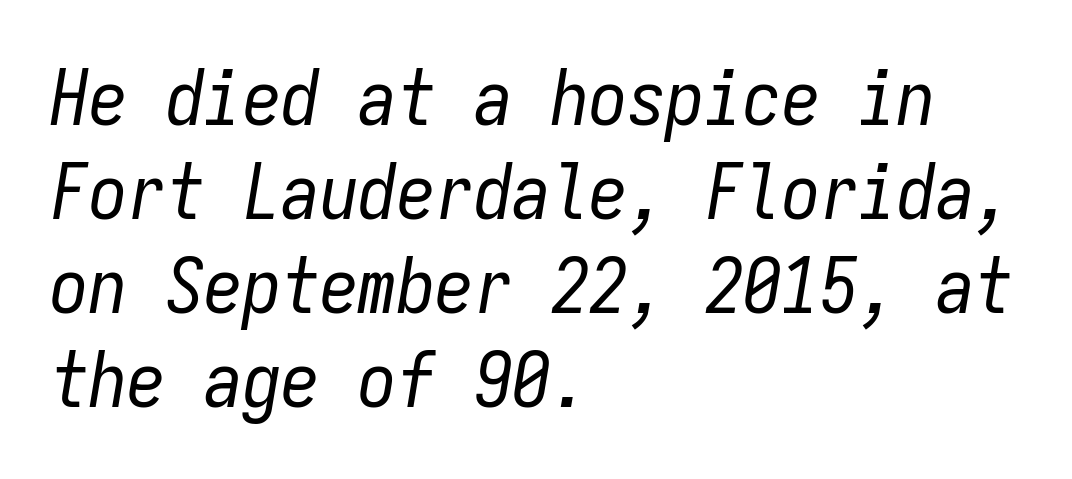
Q: Is the text bold? A: No.
Q: Is the text italic (slanted)? A: Yes, it leans right by about 9 degrees.
Q: Is the text underlined? A: No.
Q: How is the paragraph aligned? A: Left-aligned.
Q: Is the spacing between letters normal or unusually wide? A: Normal.
Q: Width (condensed, normal, or wide)? A: Condensed.
Q: Stroke contrast? A: Low.
Q: x-height? A: Medium.
Q: Monospaced? A: Yes.
